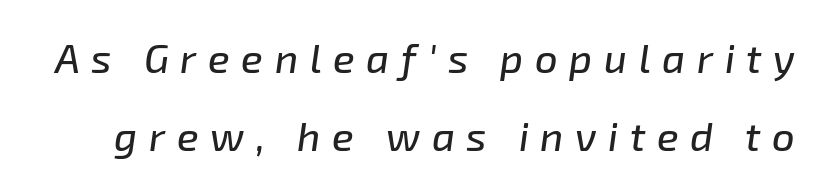
One glance says open: line gaps are wider than usual. The letters are spread apart with noticeably loose tracking. Decoration check: the copy has no underline. The face used here is proportionally spaced, like ordinary book or web type. The font's italic variant was chosen for this text.
